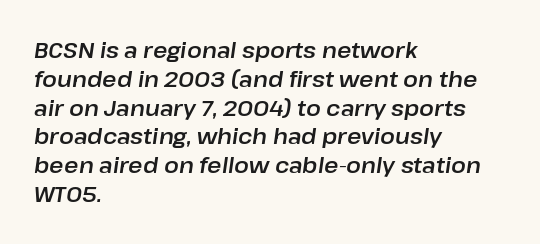
The image shows 22 px text type, italic (leaning right); set left-aligned, normal line spacing (1.31x), normal letter spacing, not underlined.
